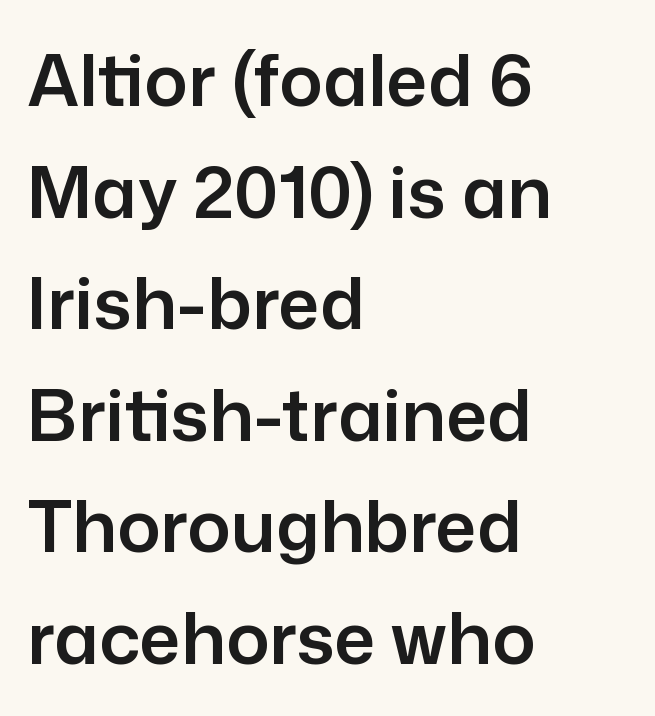
Note the varied advance widths — an 'i' is clearly narrower than an 'm'. You can tell it's not italic because the verticals are truly vertical. Rule under the text: the space is simply empty. All the whitespace from short lines collects on the right. Classification — sans serif. One glance says typical: line gaps are just what's usual.
